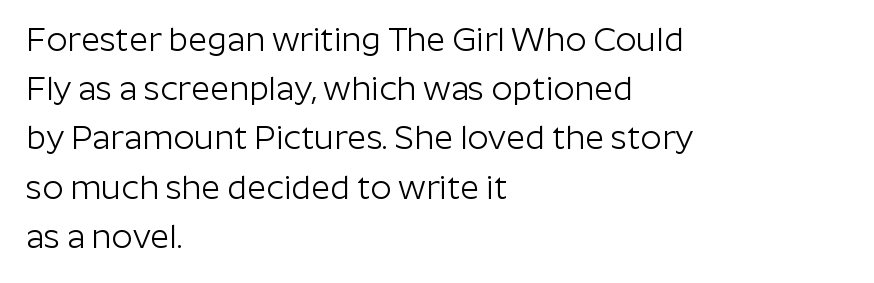
Q: Is the text bold? A: No.
Q: Is the text italic (slanted)? A: No, it is upright.
Q: Is the typeface a serif or a sans-serif typeface? A: Sans-serif.
Q: Is the text underlined? A: No.
Q: How is the paragraph aligned? A: Left-aligned.
Q: Is the spacing between letters normal or unusually wide? A: Normal.
Q: Is the spacing between lines tight, normal or loose? A: Normal.
Q: Width (condensed, normal, or wide)? A: Normal.
Q: Stroke contrast? A: Low.
Q: x-height? A: Medium.
Q: Monospaced? A: No.
